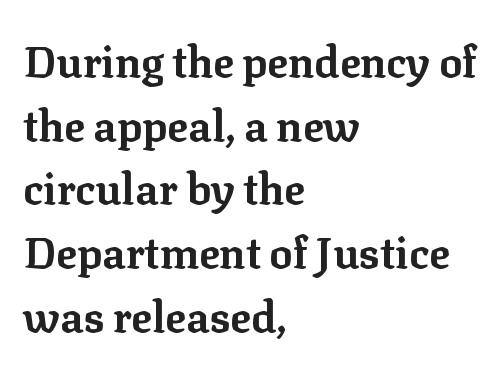
Regarding serifs, this sample has them. Standard letterfit; no display-style spreading of the glyphs. Here the designer chose a conventional face with non-uniform glyph widths. In terms of weight, the rendering is a true, heavy bold. Has an underline been added? It has not.
